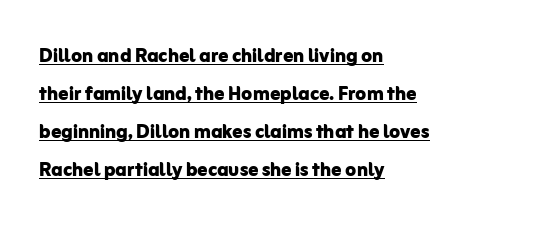
The letters are bold, with thick, heavy strokes. Leading: standard. This sample uses plain, unmodified letter spacing. Caption: multi-line text, flush left, ragged right. Rendered with straight, roman letterforms.
